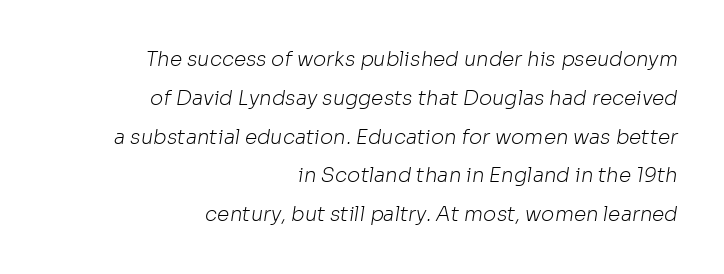
Q: Is the text bold? A: No.
Q: Is the text underlined? A: No.
Q: How is the paragraph aligned? A: Right-aligned.
Q: Is the spacing between letters normal or unusually wide? A: Normal.
Q: Is the spacing between lines tight, normal or loose? A: Loose.
